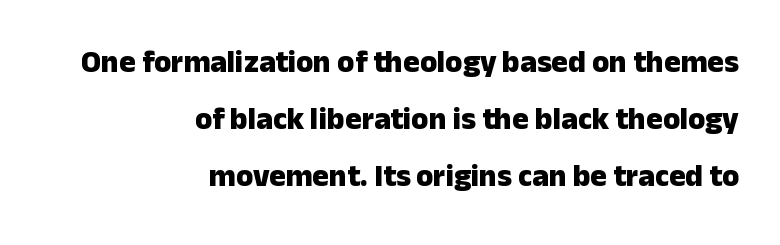
The image shows 31 px heavy sans-serif type, upright; set right-aligned, line spacing 1.84x, normal letter spacing, not underlined; low stroke contrast and a medium x-height.
